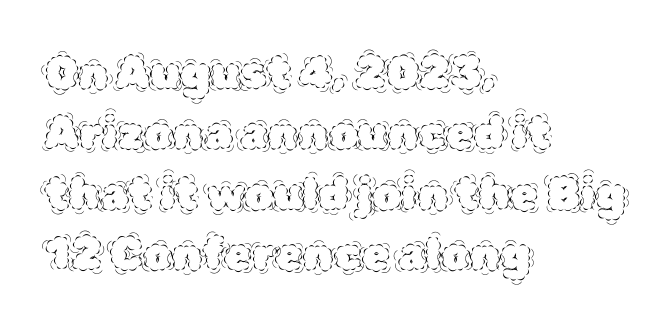
{"italic": "no", "bold": "no", "weight": "thin", "width": "normal", "x_height": "large", "monospaced": "no", "underline": "no", "align": "left", "line_spacing": "normal", "line_spacing_ratio": 1.34, "letter_spacing": "normal", "letter_spacing_em": 0.0, "glyph_px": 45}
